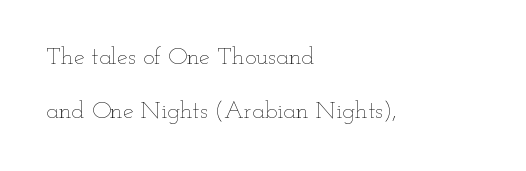
Q: Is the text bold? A: No.
Q: Is the text italic (slanted)? A: No, it is upright.
Q: Is the text underlined? A: No.
Q: How is the paragraph aligned? A: Left-aligned.
Q: Is the spacing between letters normal or unusually wide? A: Normal.
Q: Is the spacing between lines tight, normal or loose? A: Loose.
